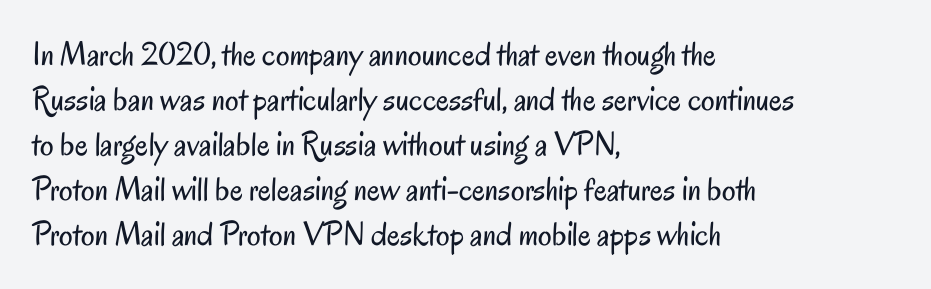
The image shows 34 px regular-weight, condensed sans-serif type, upright; set left-aligned, normal line spacing (1.32x), normal letter spacing, not underlined; low stroke contrast and a small x-height.
